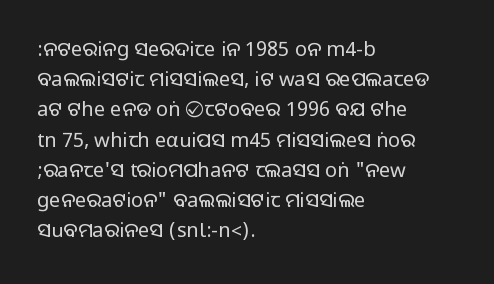
Q: Is the text italic (slanted)? A: No, it is upright.
Q: Is the text underlined? A: No.
Q: How is the paragraph aligned? A: Left-aligned.
Q: Is the spacing between letters normal or unusually wide? A: Normal.
Q: Is the spacing between lines tight, normal or loose? A: Normal.
